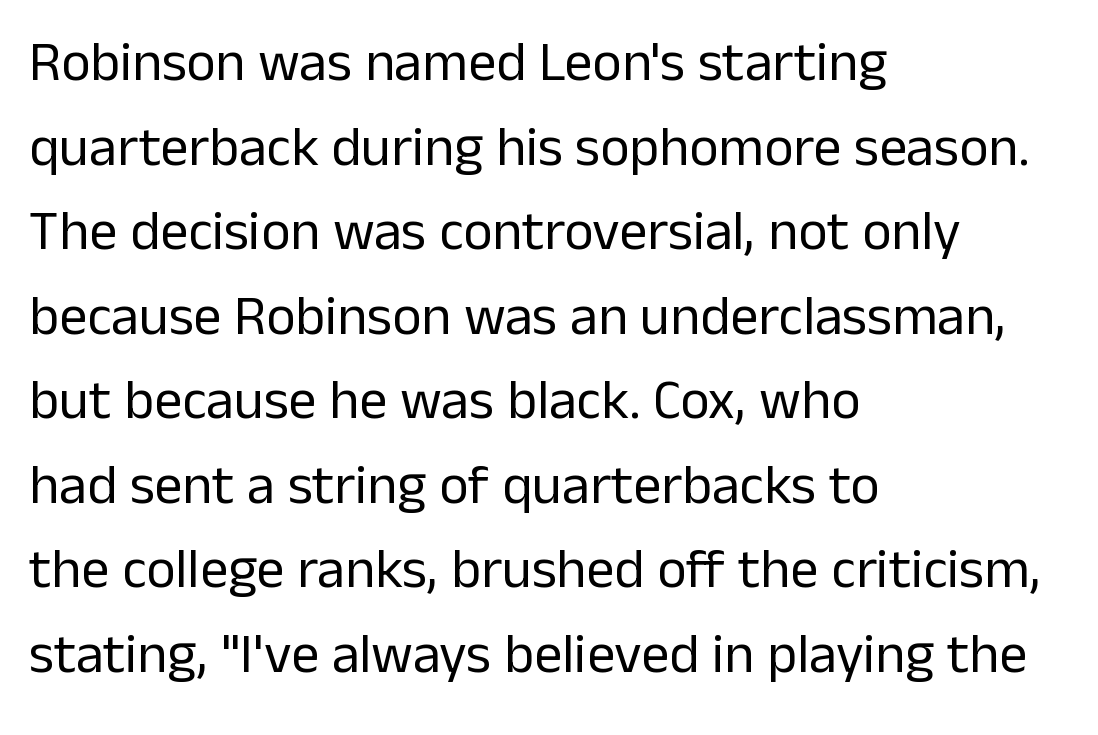
{"serif": "no", "italic": "no", "bold": "no", "weight": "regular", "width": "normal", "stroke_contrast": "low", "x_height": "medium", "monospaced": "no", "underline": "no", "align": "left", "line_spacing": "normal", "line_spacing_ratio": 1.51, "letter_spacing": "normal", "letter_spacing_em": 0.0, "glyph_px": 56}
